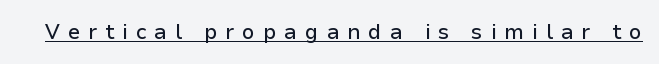
Q: Is the text italic (slanted)? A: No, it is upright.
Q: Is the text underlined? A: Yes.
Q: Is the spacing between letters normal or unusually wide? A: Unusually wide.
